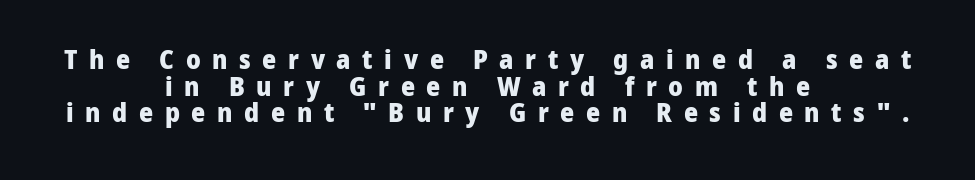
The image shows 27 px bold type, upright; set centered, tight line spacing (0.99x), unusually wide letter spacing (+0.43 em), not underlined.
